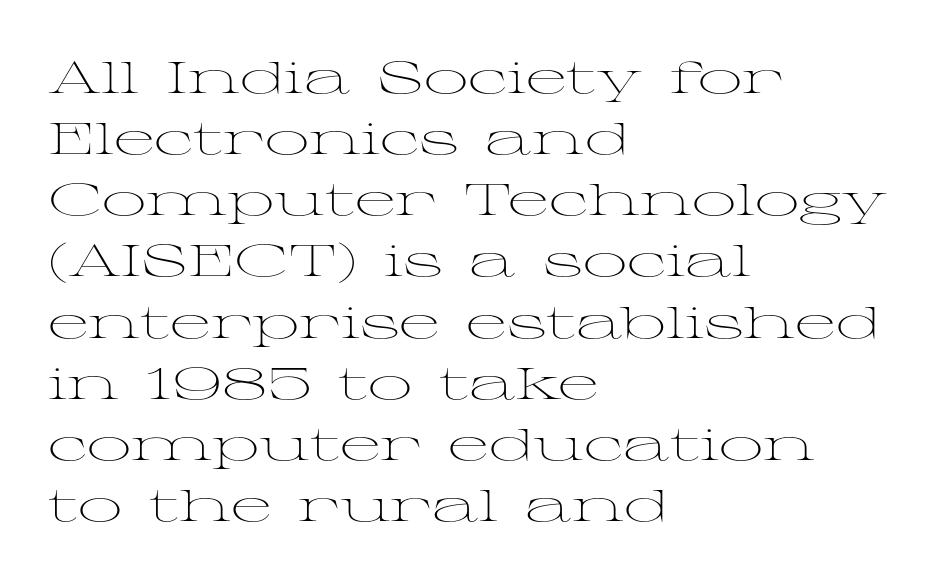
The image shows 44 px light, wide serif type, upright; set left-aligned, normal line spacing (1.39x), normal letter spacing, not underlined; medium stroke contrast and a medium x-height.
